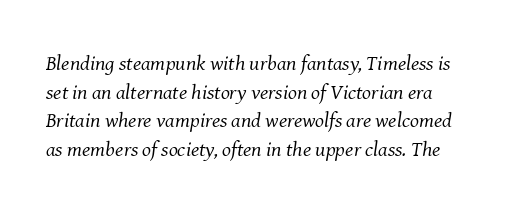
Q: Is the text bold? A: No.
Q: Is the text italic (slanted)? A: Yes, it leans right by about 8 degrees.
Q: Is the text underlined? A: No.
Q: Is the spacing between letters normal or unusually wide? A: Normal.
Q: Is the spacing between lines tight, normal or loose? A: Normal.
